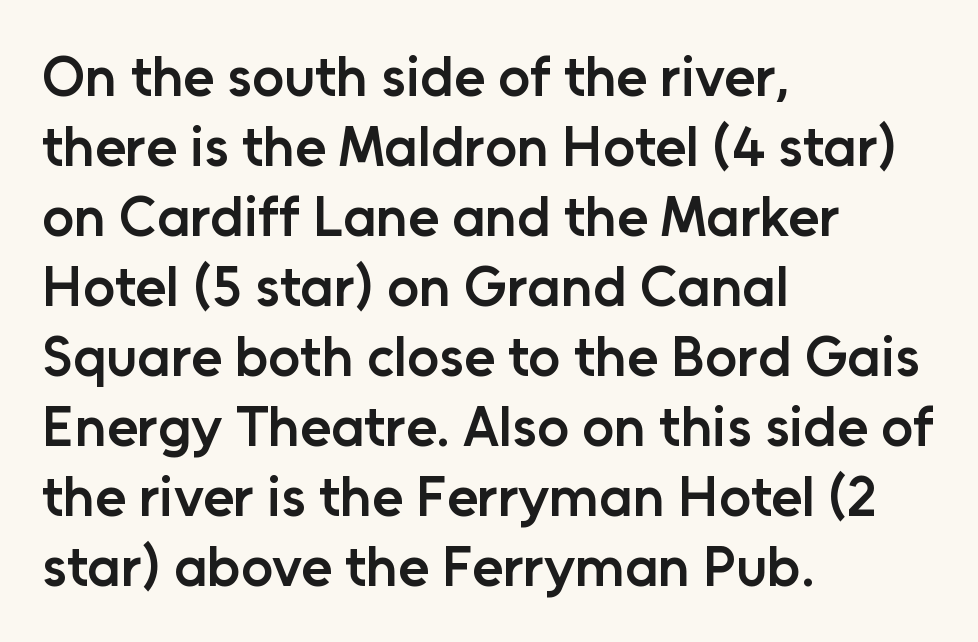
Q: Is the text bold? A: Semi-bold.
Q: Is the text italic (slanted)? A: No, it is upright.
Q: Is the typeface a serif or a sans-serif typeface? A: Sans-serif.
Q: Is the text underlined? A: No.
Q: How is the paragraph aligned? A: Left-aligned.
Q: Is the spacing between letters normal or unusually wide? A: Normal.
Q: Is the spacing between lines tight, normal or loose? A: Normal.
Q: Width (condensed, normal, or wide)? A: Normal.
Q: Stroke contrast? A: Low.
Q: x-height? A: Medium.
Q: Monospaced? A: No.
